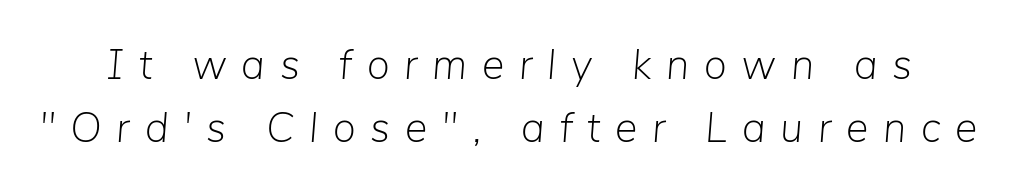
{"italic": "yes", "lean": "right", "slant_degrees": 5, "bold": "no", "weight": "light", "width": "normal", "stroke_contrast": "low", "x_height": "medium", "monospaced": "no", "underline": "no", "line_spacing": "normal", "line_spacing_ratio": 1.49, "letter_spacing": "wide", "letter_spacing_em": 0.35, "glyph_px": 42}
